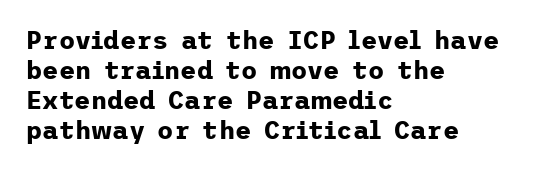
{"italic": "no", "bold": "yes", "underline": "no", "align": "left", "line_spacing_ratio": 1.2, "letter_spacing": "normal", "letter_spacing_em": 0.0, "glyph_px": 25}
